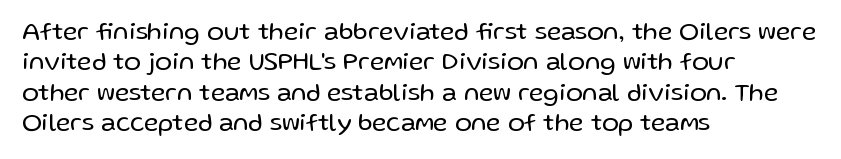
Q: Is the text bold? A: No.
Q: Is the text italic (slanted)? A: No, it is upright.
Q: Is the text underlined? A: No.
Q: How is the paragraph aligned? A: Left-aligned.
Q: Is the spacing between letters normal or unusually wide? A: Normal.
